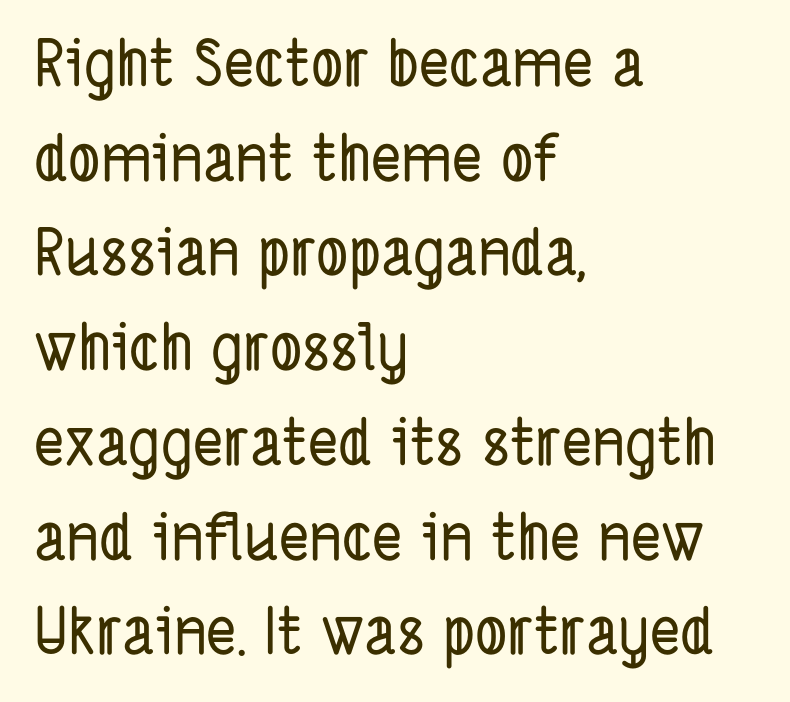
The baseline area is clear. Note the varied advance widths — an 'i' is clearly narrower than an 'm'. Visually the block forms a straight wall on the left and a jagged coastline on the right. Is there much room between lines? A standard amount, neither cramped nor airy. Look at the bottom of the vertical strokes: they stop flat, with no serifs.
